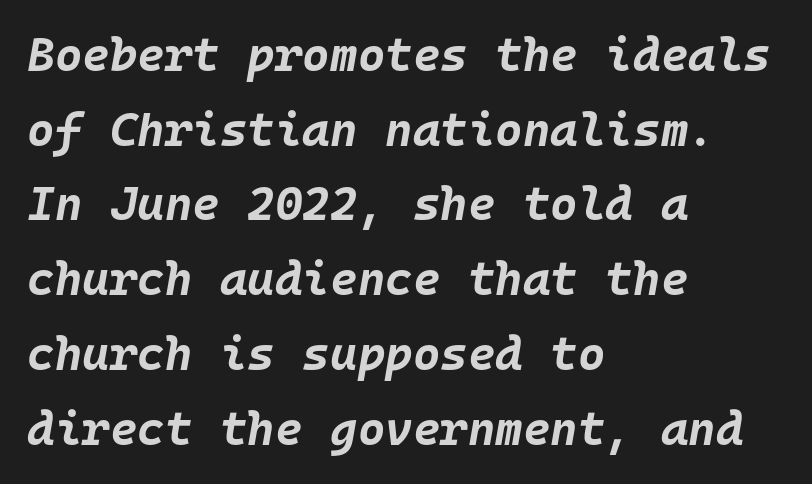
Glance below the letters and you will spot only blank space. Nobody touched the tracking dial on this one. Characters are canted at an angle relative to the baseline's perpendicular. As a designer I'd log this as weight 700, bold.
